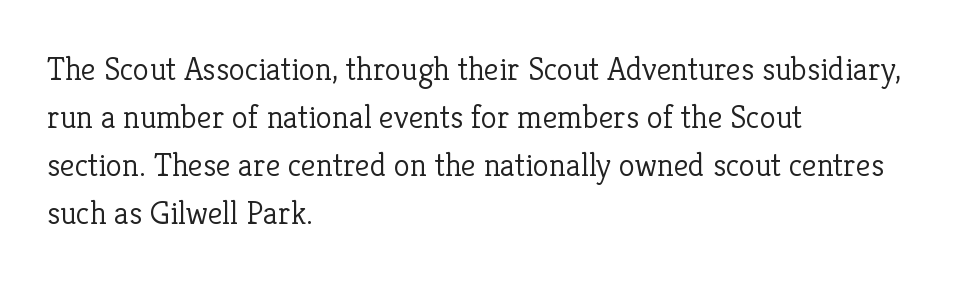
The image shows 33 px light serif type, upright; set left-aligned, normal line spacing (1.45x), normal letter spacing, not underlined; low stroke contrast and a medium x-height.
